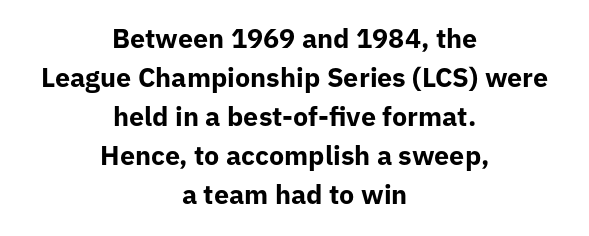
{"italic": "no", "bold": "yes", "underline": "no", "align": "center", "line_spacing": "normal", "line_spacing_ratio": 1.44, "letter_spacing": "normal", "letter_spacing_em": 0.0, "glyph_px": 27}
